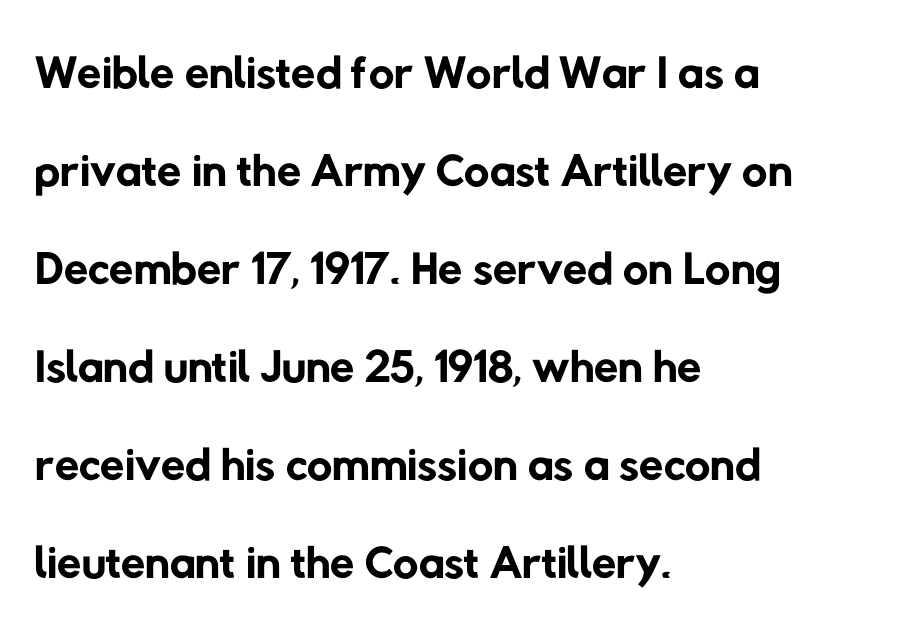
{"serif": "no", "bold": "no", "weight": "regular", "width": "normal", "stroke_contrast": "low", "x_height": "medium", "monospaced": "no", "underline": "no", "align": "left", "line_spacing": "normal", "line_spacing_ratio": 1.4, "letter_spacing": "normal", "letter_spacing_em": 0.0, "glyph_px": 70}
